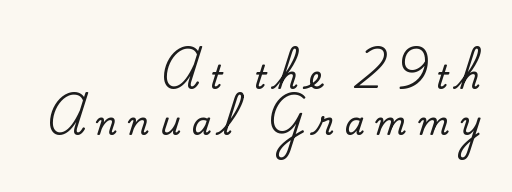
Q: Is the text italic (slanted)? A: Yes.
Q: Is the typeface a serif or a sans-serif typeface? A: Serif.
Q: Is the text underlined? A: No.
Q: How is the paragraph aligned? A: Right-aligned.
Q: Is the spacing between letters normal or unusually wide? A: Unusually wide.
Q: Is the spacing between lines tight, normal or loose? A: Normal.
Q: Width (condensed, normal, or wide)? A: Normal.
Q: Stroke contrast? A: Medium.
Q: x-height? A: Small.
Q: Monospaced? A: No.
